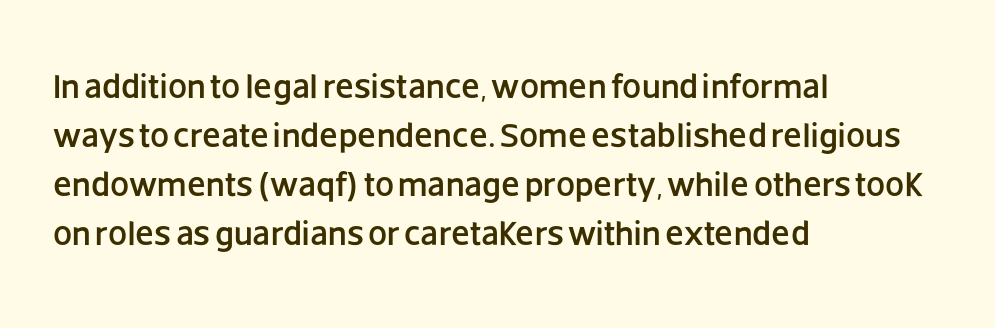
{"serif": "no", "italic": "no", "width": "normal", "stroke_contrast": "low", "x_height": "large", "monospaced": "no", "underline": "no", "align": "left", "line_spacing": "normal", "line_spacing_ratio": 1.44, "letter_spacing": "normal", "letter_spacing_em": 0.0, "glyph_px": 34}
